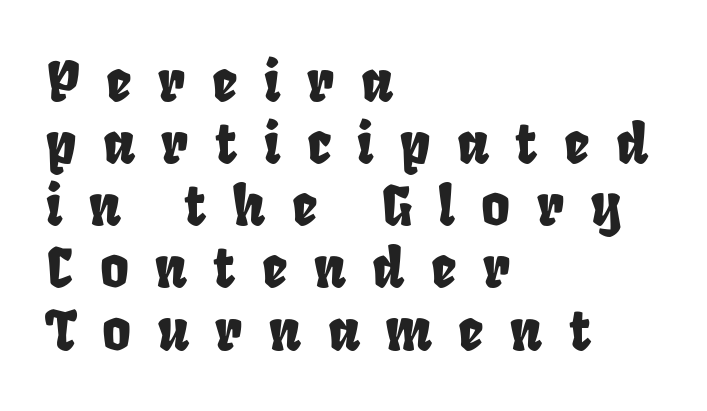
{"serif": "no", "width": "condensed", "stroke_contrast": "low", "x_height": "large", "monospaced": "no", "underline": "no", "align": "left", "line_spacing": "tight", "line_spacing_ratio": 1.13, "letter_spacing": "wide", "letter_spacing_em": 0.48, "glyph_px": 55}
